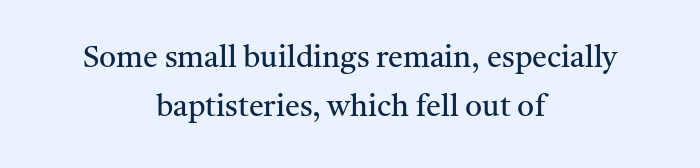
This sample uses an upright cut, with every glyph sitting square on the baseline. Stroke thickness stays within the range of a standard reading face or lighter. Between one letter and the next there's only the usual sliver of space. A serif font was chosen for this passage. These lines sit exactly where default settings would place them. Here the designer chose a conventional face with non-uniform glyph widths.
